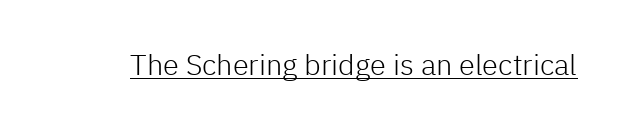
Q: Is the text bold? A: No.
Q: Is the text italic (slanted)? A: No, it is upright.
Q: Is the typeface a serif or a sans-serif typeface? A: Sans-serif.
Q: Is the text underlined? A: Yes.
Q: Is the spacing between letters normal or unusually wide? A: Normal.
Q: Width (condensed, normal, or wide)? A: Normal.
Q: Stroke contrast? A: Low.
Q: x-height? A: Medium.
Q: Monospaced? A: No.
